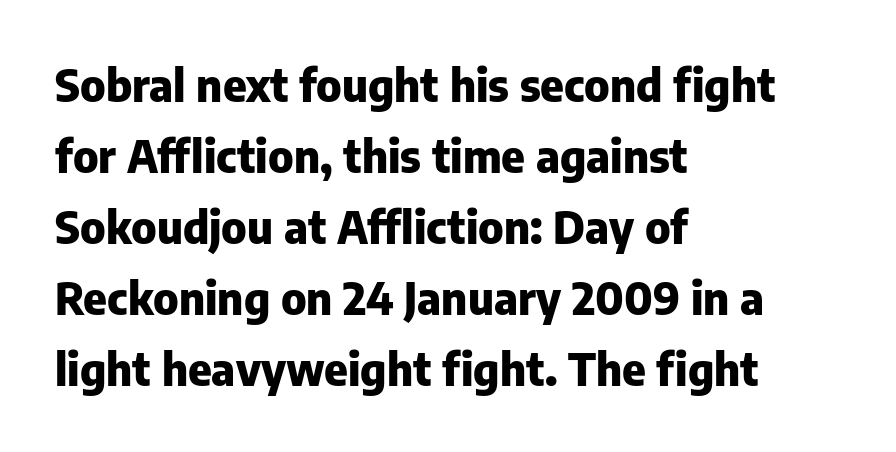
The image shows 45 px heavy sans-serif type, upright; set left-aligned, normal line spacing (1.58x), normal letter spacing, not underlined; low stroke contrast and a medium x-height.
